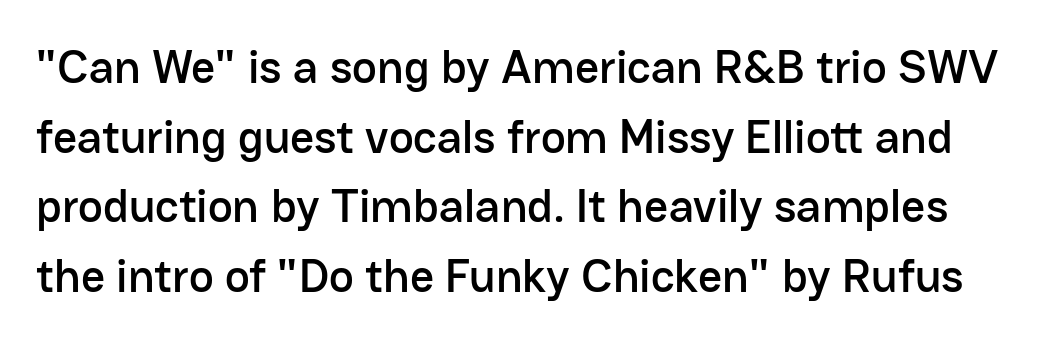
The image shows 47 px sans-serif type, upright; set normal line spacing (1.48x), normal letter spacing, not underlined; low stroke contrast and a medium x-height.
